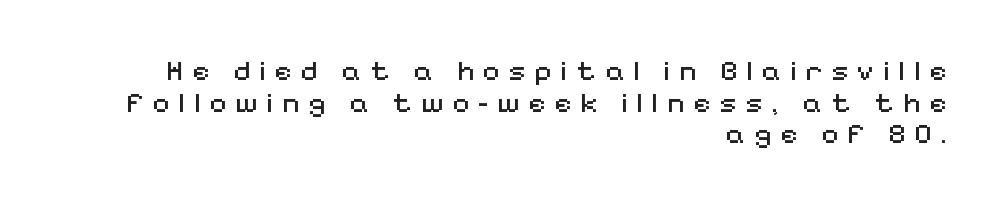
The image shows 29 px regular-weight sans-serif type, upright; set right-aligned, tight line spacing (1.09x), unusually wide letter spacing (+0.31 em), not underlined; medium stroke contrast and a medium x-height.
